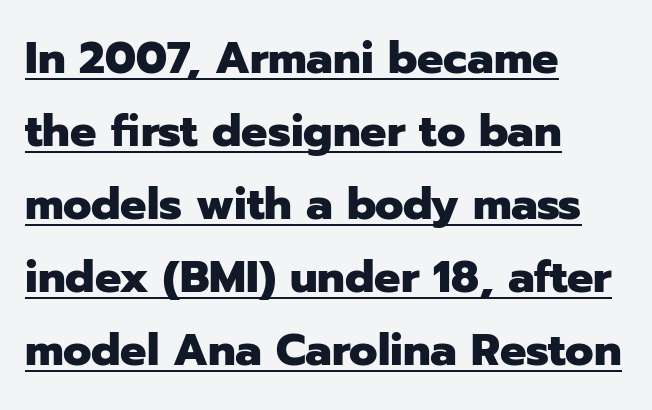
Q: Is the text bold? A: Yes.
Q: Is the text italic (slanted)? A: No, it is upright.
Q: Is the typeface a serif or a sans-serif typeface? A: Sans-serif.
Q: Is the text underlined? A: Yes.
Q: How is the paragraph aligned? A: Left-aligned.
Q: Is the spacing between letters normal or unusually wide? A: Normal.
Q: Is the spacing between lines tight, normal or loose? A: Normal.
Q: Width (condensed, normal, or wide)? A: Normal.
Q: Stroke contrast? A: Low.
Q: x-height? A: Medium.
Q: Monospaced? A: No.
